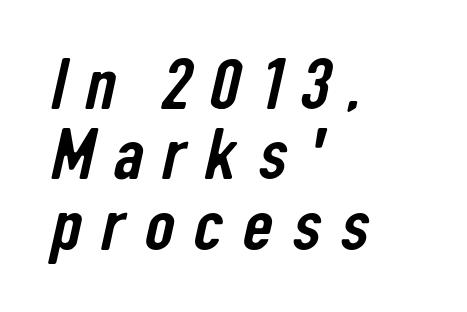
{"serif": "no", "width": "condensed", "stroke_contrast": "low", "x_height": "medium", "monospaced": "no", "underline": "no", "align": "left", "line_spacing": "tight", "line_spacing_ratio": 0.95, "letter_spacing": "wide", "letter_spacing_em": 0.26, "glyph_px": 74}
